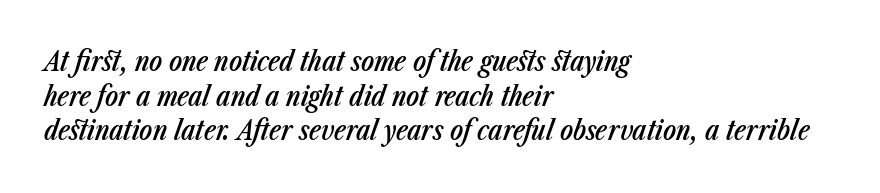
{"italic": "yes", "lean": "right", "slant_degrees": 23, "bold": "semi", "underline": "no", "align": "left", "line_spacing": "normal", "line_spacing_ratio": 1.28, "letter_spacing": "normal", "letter_spacing_em": 0.0, "glyph_px": 27}
